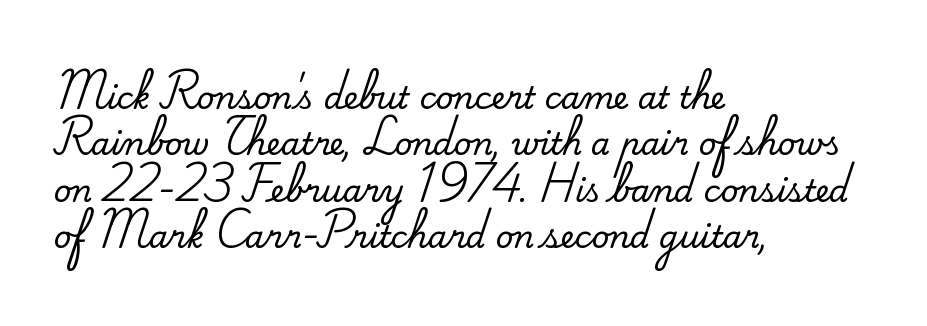
Underlining? Definitely not there. The face used here is proportionally spaced, like ordinary book or web type. The lines are quadded left. Serif or sans? Serif — the stroke terminals have little feet.
